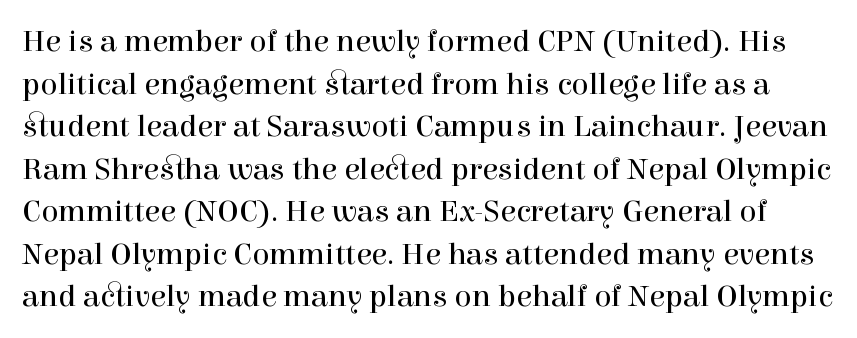
The image shows 32 px regular-weight serif type, upright; set normal line spacing (1.33x), normal letter spacing, not underlined; a medium x-height.
